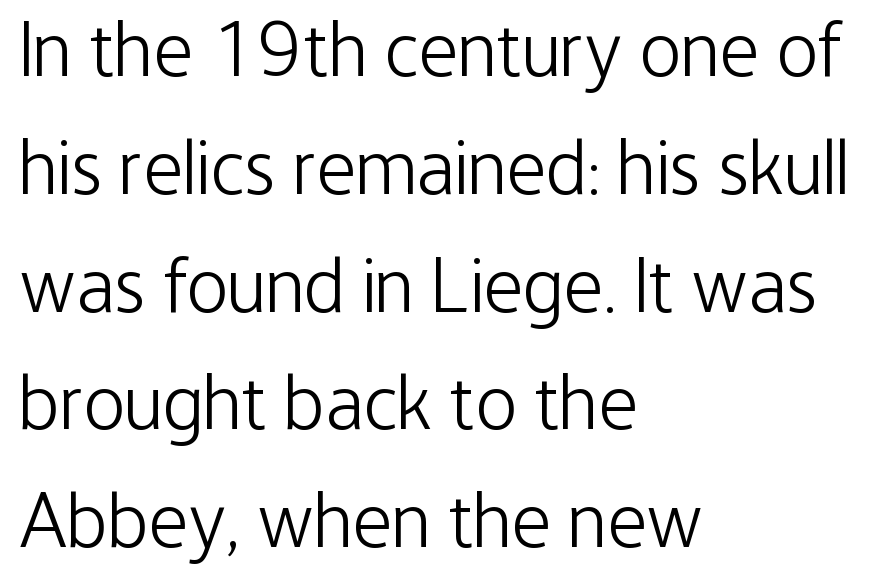
{"serif": "no", "italic": "no", "bold": "no", "weight": "light", "width": "condensed", "stroke_contrast": "low", "x_height": "medium", "monospaced": "no", "underline": "no", "align": "left", "line_spacing": "normal", "line_spacing_ratio": 1.51, "letter_spacing": "normal", "letter_spacing_em": 0.0, "glyph_px": 78}
